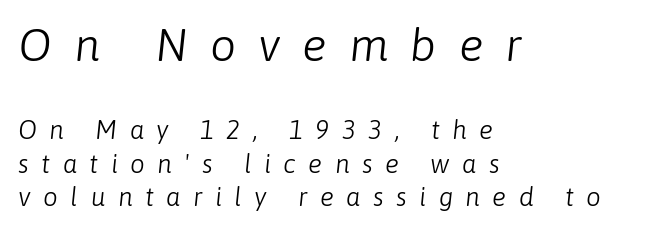
Q: Is the text bold? A: No.
Q: Is the text italic (slanted)? A: Yes, it leans right by about 6 degrees.
Q: Is the text underlined? A: No.
Q: How is the paragraph aligned? A: Left-aligned.
Q: Is the spacing between letters normal or unusually wide? A: Unusually wide.
Q: Is the spacing between lines tight, normal or loose? A: Normal.
Q: Which block of text is set in a larger size, the first (top) or the second (bottom)? A: The first (top) one.
Q: Width (condensed, normal, or wide)? A: Normal.
Q: Stroke contrast? A: Low.
Q: x-height? A: Medium.
Q: Monospaced? A: No.
